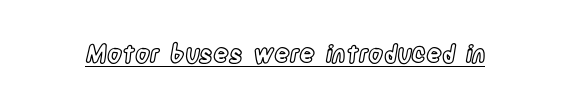
The image shows 24 px text type; set normal letter spacing, underlined.
